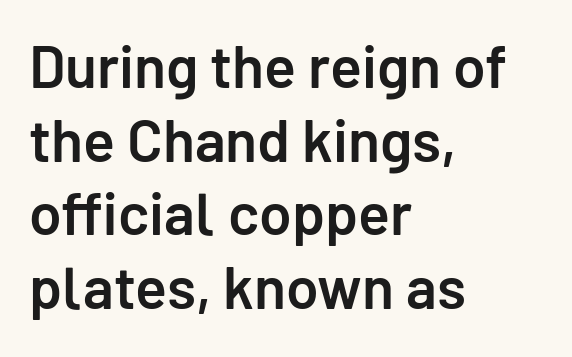
The image shows 59 px semibold sans-serif type, upright; set left-aligned, normal line spacing (1.25x), normal letter spacing, not underlined; low stroke contrast and a medium x-height.
